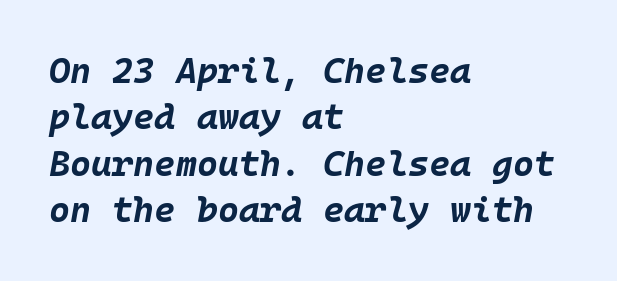
The typography opts for an oblique posture over an upright one. A typesetter would call this zero additional tracking. In CSS terms this would be text-align: left. The passage shown is emphatically bold.
